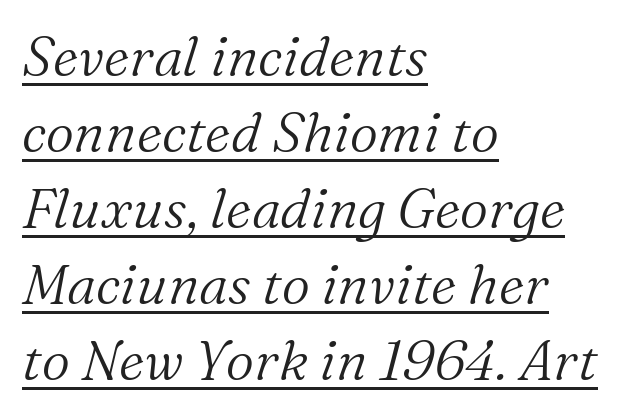
Q: Is the text bold? A: No.
Q: Is the text italic (slanted)? A: Yes, it leans right by about 16 degrees.
Q: Is the typeface a serif or a sans-serif typeface? A: Serif.
Q: Is the text underlined? A: Yes.
Q: How is the paragraph aligned? A: Left-aligned.
Q: Is the spacing between letters normal or unusually wide? A: Normal.
Q: Is the spacing between lines tight, normal or loose? A: Normal.
Q: Width (condensed, normal, or wide)? A: Normal.
Q: Stroke contrast? A: Medium.
Q: x-height? A: Medium.
Q: Monospaced? A: No.
